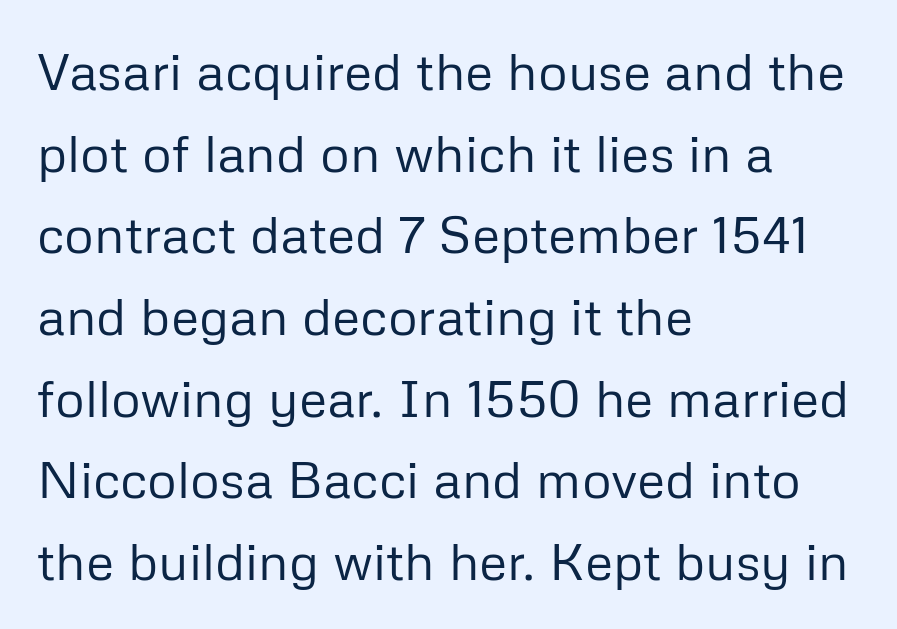
Letters have the restrained weight of plain body copy at most. Honestly, the letter spacing is just normal — you wouldn't notice it. Type without underlining. One glance says typical: line gaps are just what's usual.
